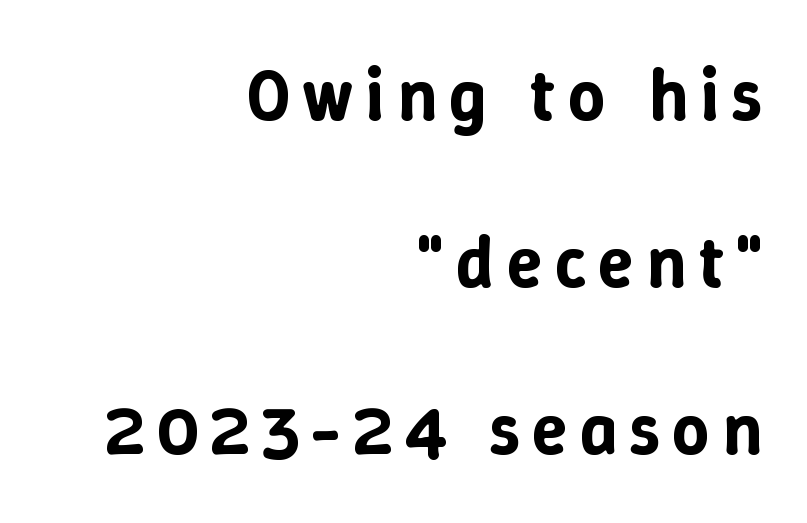
Reading down the column, the eye jumps a long way to each next line. The string is rendered with underlining switched off. Vertical strokes here are truly vertical. Each letter keeps its own natural width here, so spacing adapts to shape. Alignment: flush right.
